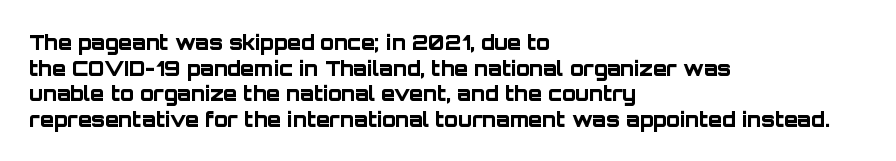
{"italic": "no", "bold": "yes", "underline": "no", "align": "left", "line_spacing": "normal", "line_spacing_ratio": 1.28, "letter_spacing": "normal", "letter_spacing_em": 0.0, "glyph_px": 20}
